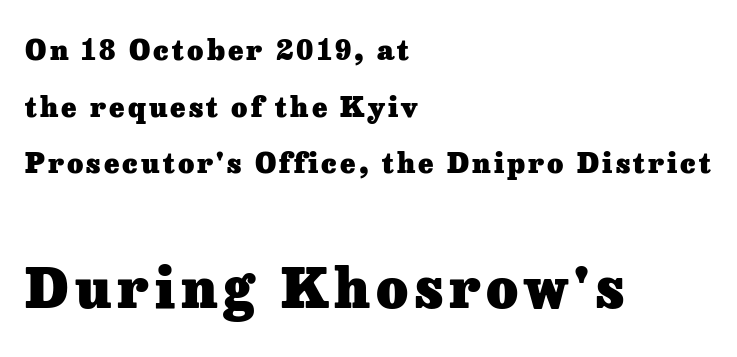
Q: Is the text bold? A: Yes.
Q: Is the text italic (slanted)? A: No, it is upright.
Q: Is the typeface a serif or a sans-serif typeface? A: Serif.
Q: Is the text underlined? A: No.
Q: How is the paragraph aligned? A: Left-aligned.
Q: Is the spacing between lines tight, normal or loose? A: Loose.
Q: Which block of text is set in a larger size, the first (top) or the second (bottom)? A: The second (bottom) one.
Q: Width (condensed, normal, or wide)? A: Normal.
Q: Stroke contrast? A: Low.
Q: x-height? A: Medium.
Q: Monospaced? A: No.
